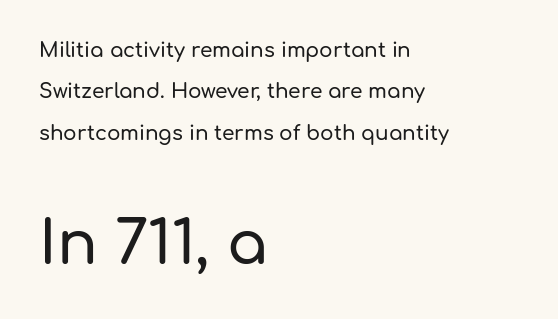
Q: Is the text italic (slanted)? A: No, it is upright.
Q: Is the typeface a serif or a sans-serif typeface? A: Sans-serif.
Q: Is the text underlined? A: No.
Q: How is the paragraph aligned? A: Left-aligned.
Q: Is the spacing between letters normal or unusually wide? A: Normal.
Q: Is the spacing between lines tight, normal or loose? A: Loose.
Q: Which block of text is set in a larger size, the first (top) or the second (bottom)? A: The second (bottom) one.
Q: Width (condensed, normal, or wide)? A: Normal.
Q: Stroke contrast? A: Low.
Q: x-height? A: Medium.
Q: Monospaced? A: No.
